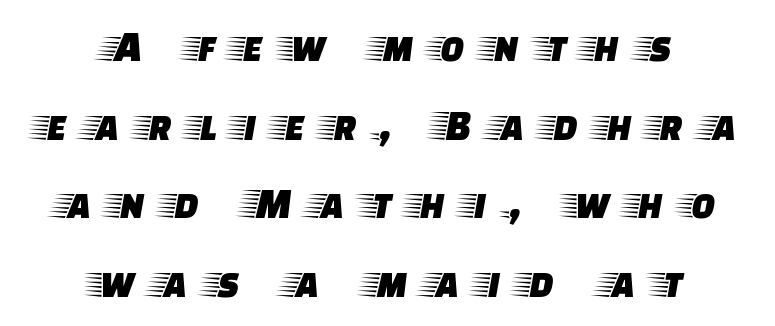
The image shows 45 px wide serif type; set centered, line spacing 1.75x, unusually wide letter spacing (+0.42 em), not underlined; low stroke contrast and a large x-height.
